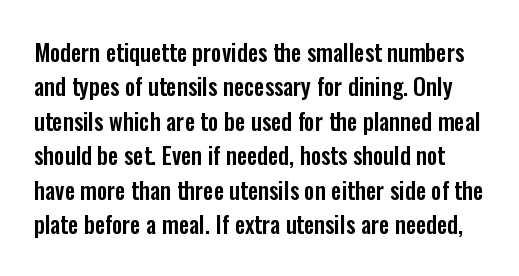
Check the space under the baseline: it is left empty. The passage shown stacks its lines at a standard gap. This rendering leaves character spacing at its baseline value. This is roman type, the default non-slanted kind.
